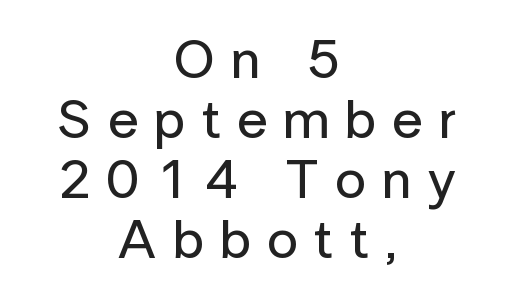
Q: Is the text italic (slanted)? A: No, it is upright.
Q: Is the typeface a serif or a sans-serif typeface? A: Sans-serif.
Q: Is the text underlined? A: No.
Q: How is the paragraph aligned? A: Centered.
Q: Is the spacing between letters normal or unusually wide? A: Unusually wide.
Q: Is the spacing between lines tight, normal or loose? A: Tight.
Q: Width (condensed, normal, or wide)? A: Normal.
Q: Stroke contrast? A: Low.
Q: x-height? A: Medium.
Q: Monospaced? A: No.
